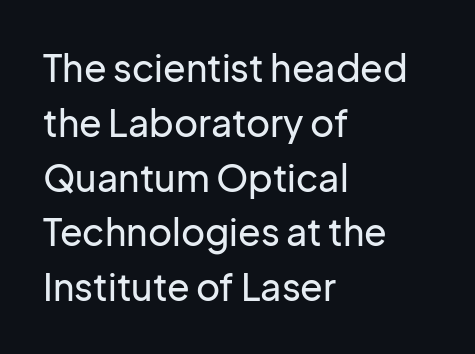
{"serif": "no", "italic": "no", "width": "normal", "stroke_contrast": "low", "x_height": "medium", "monospaced": "no", "underline": "no", "align": "left", "line_spacing": "normal", "line_spacing_ratio": 1.48, "letter_spacing": "normal", "letter_spacing_em": 0.0, "glyph_px": 37}
